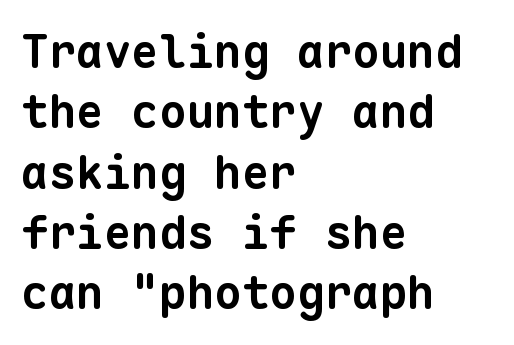
Q: Is the text bold? A: Yes.
Q: Is the typeface a serif or a sans-serif typeface? A: Sans-serif.
Q: Is the text underlined? A: No.
Q: How is the paragraph aligned? A: Left-aligned.
Q: Is the spacing between letters normal or unusually wide? A: Normal.
Q: Is the spacing between lines tight, normal or loose? A: Normal.
Q: Width (condensed, normal, or wide)? A: Normal.
Q: Stroke contrast? A: Low.
Q: x-height? A: Medium.
Q: Monospaced? A: Yes.
